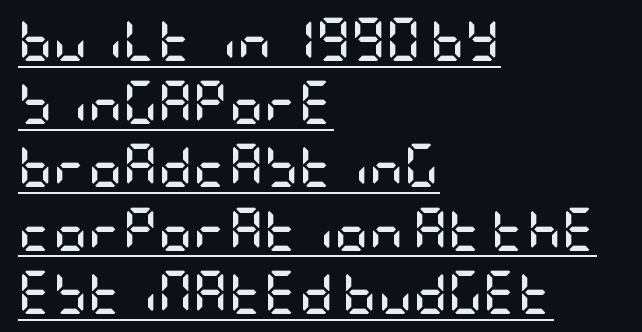
Q: Is the text bold? A: Yes.
Q: Is the text italic (slanted)? A: No, it is upright.
Q: Is the typeface a serif or a sans-serif typeface? A: Sans-serif.
Q: Is the text underlined? A: Yes.
Q: How is the paragraph aligned? A: Left-aligned.
Q: Is the spacing between letters normal or unusually wide? A: Normal.
Q: Is the spacing between lines tight, normal or loose? A: Normal.
Q: Width (condensed, normal, or wide)? A: Condensed.
Q: Stroke contrast? A: Low.
Q: x-height? A: Large.
